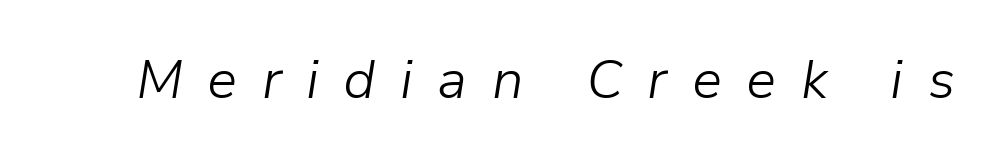
Does the lettering tilt? It does — this is italic. Looks like regular typesetting: each glyph gets only the width it needs. Weight: in the light-to-regular range. Check under the words: just untouched page.
